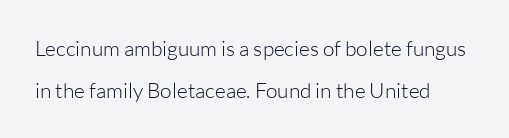
The characters are drawn with everyday or finer stroke widths. Glance below the letters and you will spot only blank space. You can tell it's not italic because the verticals are truly vertical. Spacing between characters is what you'd get straight out of the box.
